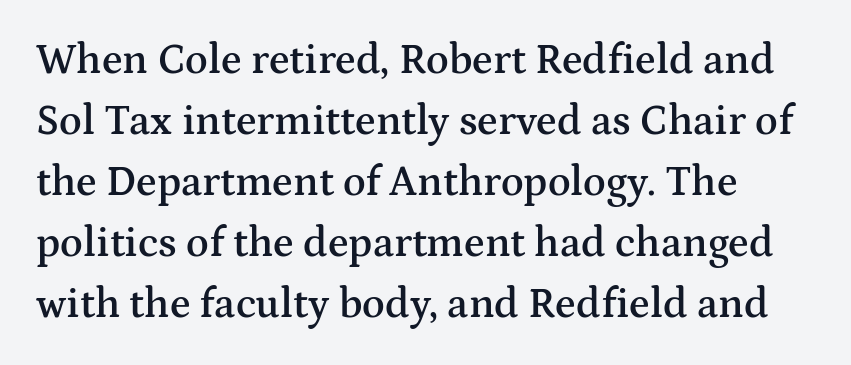
{"serif": "yes", "italic": "no", "bold": "semi", "weight": "semibold", "width": "wide", "stroke_contrast": "medium", "x_height": "medium", "monospaced": "no", "underline": "no", "line_spacing": "normal", "line_spacing_ratio": 1.45, "letter_spacing": "normal", "letter_spacing_em": 0.0, "glyph_px": 42}
